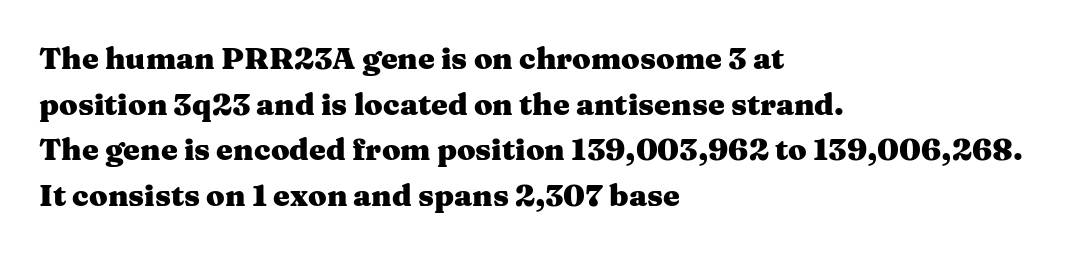
The image shows 30 px heavy, wide serif type, upright; set left-aligned, normal line spacing (1.52x), normal letter spacing, not underlined; medium stroke contrast and a medium x-height.
